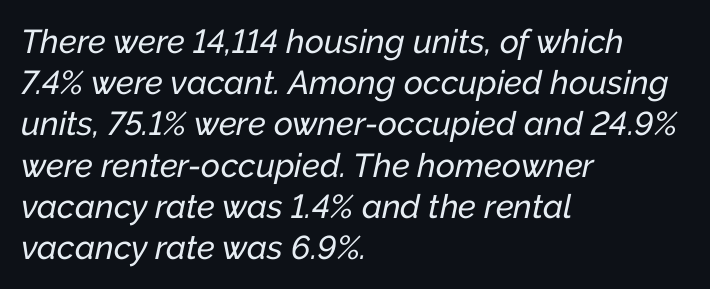
{"italic": "yes", "lean": "right", "slant_degrees": 12, "width": "normal", "stroke_contrast": "low", "x_height": "medium", "monospaced": "no", "underline": "no", "align": "left", "line_spacing": "normal", "line_spacing_ratio": 1.25, "letter_spacing": "normal", "letter_spacing_em": 0.0, "glyph_px": 33}
